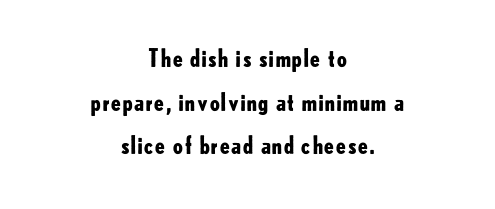
The image shows 24 px bold type, upright; set centered, line spacing 1.82x, normal letter spacing, not underlined.
